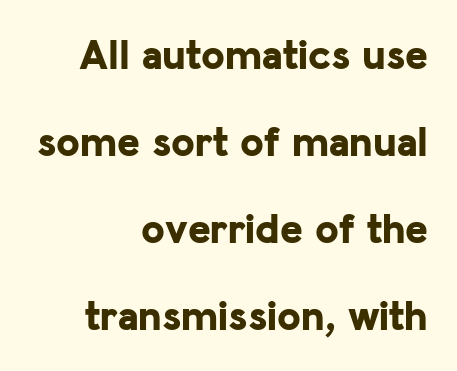
{"serif": "no", "italic": "no", "bold": "yes", "weight": "bold", "width": "normal", "stroke_contrast": "low", "x_height": "medium", "monospaced": "no", "underline": "no", "align": "right", "line_spacing": "loose", "line_spacing_ratio": 2.02, "letter_spacing": "normal", "letter_spacing_em": 0.0, "glyph_px": 43}
